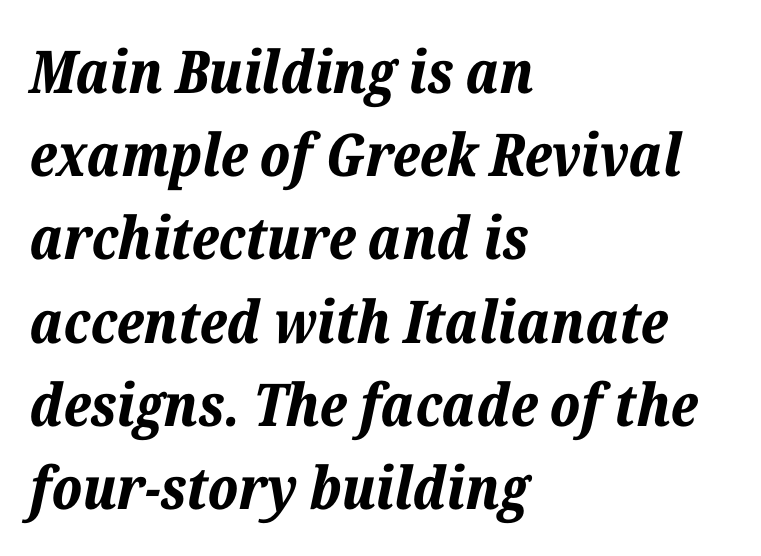
The face used here has a pronounced slope to its letters. Letter spacing: default. In terms of leading, this rendering sits right in the middle. The gap between lines stays unmarked. The lines are quadded left. The passage shown is typed in a proportional face where columns would drift.
